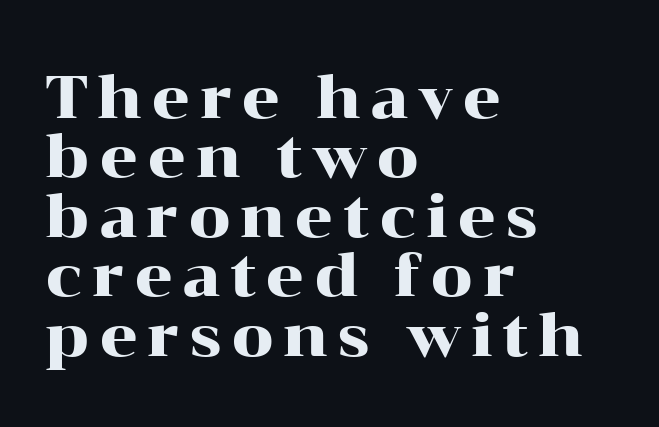
{"serif": "yes", "italic": "no", "width": "wide", "stroke_contrast": "high", "x_height": "medium", "monospaced": "no", "underline": "no", "align": "left", "line_spacing": "tight", "line_spacing_ratio": 0.99, "glyph_px": 60}
